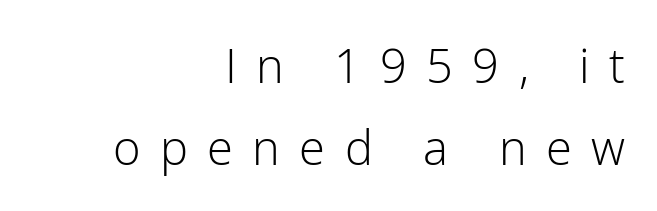
{"serif": "no", "italic": "no", "bold": "no", "weight": "light", "width": "normal", "stroke_contrast": "low", "x_height": "medium", "monospaced": "no", "underline": "no", "align": "right", "line_spacing_ratio": 1.74, "letter_spacing": "wide", "letter_spacing_em": 0.41, "glyph_px": 47}
